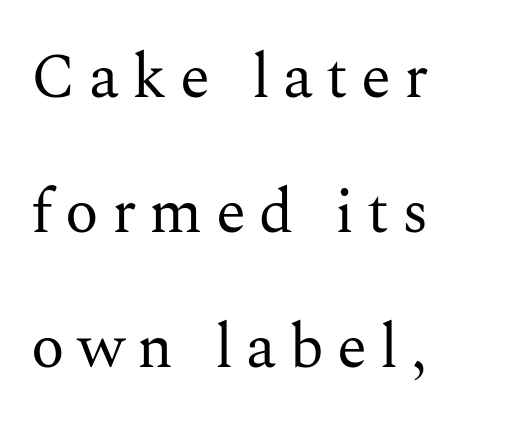
The passage shown stacks its lines with a broad gap. The type family on display is of the serif kind. Characters follow at a spacing far wider than the type designer built in. Letters rest on an invisible, unmarked baseline. These lines are rendered in a variable-pitch font.
